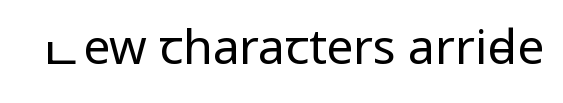
Q: Is the text bold? A: No.
Q: Is the text italic (slanted)? A: No, it is upright.
Q: Is the typeface a serif or a sans-serif typeface? A: Sans-serif.
Q: Is the text underlined? A: No.
Q: Is the spacing between letters normal or unusually wide? A: Normal.
Q: Width (condensed, normal, or wide)? A: Condensed.
Q: Stroke contrast? A: Low.
Q: x-height? A: Large.
Q: Monospaced? A: No.
